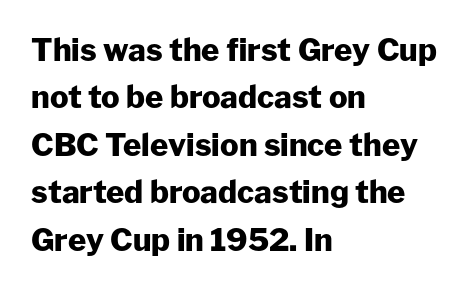
Q: Is the text bold? A: Yes.
Q: Is the text italic (slanted)? A: No, it is upright.
Q: Is the typeface a serif or a sans-serif typeface? A: Sans-serif.
Q: Is the text underlined? A: No.
Q: How is the paragraph aligned? A: Left-aligned.
Q: Is the spacing between letters normal or unusually wide? A: Normal.
Q: Is the spacing between lines tight, normal or loose? A: Normal.
Q: Width (condensed, normal, or wide)? A: Normal.
Q: Stroke contrast? A: Low.
Q: x-height? A: Medium.
Q: Monospaced? A: No.
